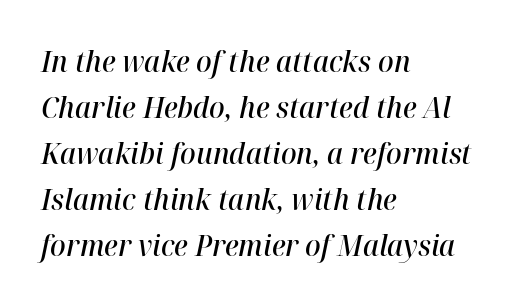
Designer's note — italics engaged. Note the varied advance widths — an 'i' is clearly narrower than an 'm'. Compared with typical paragraphs, the rows here are spaced about the same. The compositor pushed each line to the left boundary. Bold? Not quite — semibold, heavier than regular but stopping short.
